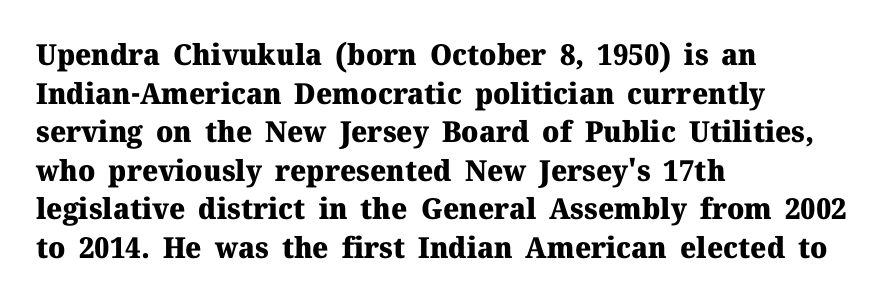
Q: Is the text bold? A: Yes.
Q: Is the text italic (slanted)? A: No, it is upright.
Q: Is the typeface a serif or a sans-serif typeface? A: Serif.
Q: Is the text underlined? A: No.
Q: How is the paragraph aligned? A: Left-aligned.
Q: Is the spacing between letters normal or unusually wide? A: Normal.
Q: Is the spacing between lines tight, normal or loose? A: Normal.
Q: Width (condensed, normal, or wide)? A: Normal.
Q: Stroke contrast? A: Medium.
Q: x-height? A: Medium.
Q: Monospaced? A: No.
